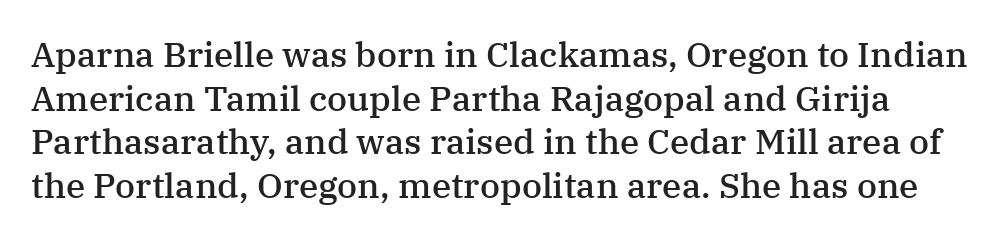
Q: Is the text bold? A: Semi-bold.
Q: Is the text italic (slanted)? A: No, it is upright.
Q: Is the typeface a serif or a sans-serif typeface? A: Serif.
Q: Is the text underlined? A: No.
Q: Is the spacing between letters normal or unusually wide? A: Normal.
Q: Is the spacing between lines tight, normal or loose? A: Normal.
Q: Width (condensed, normal, or wide)? A: Normal.
Q: Stroke contrast? A: Medium.
Q: x-height? A: Medium.
Q: Monospaced? A: No.
